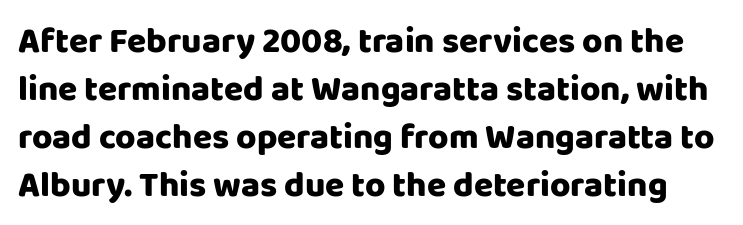
Q: Is the text italic (slanted)? A: No, it is upright.
Q: Is the typeface a serif or a sans-serif typeface? A: Sans-serif.
Q: Is the text underlined? A: No.
Q: Is the spacing between letters normal or unusually wide? A: Normal.
Q: Is the spacing between lines tight, normal or loose? A: Normal.
Q: Width (condensed, normal, or wide)? A: Normal.
Q: Stroke contrast? A: Low.
Q: x-height? A: Large.
Q: Monospaced? A: No.
